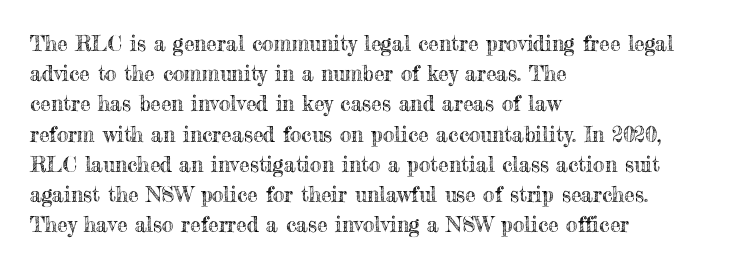
The lines sit at an ordinary, default distance from one another. In terms of posture, this sample is upright. What stands out about the letter spacing? Nothing — it is the standard amount. Leftover space on each line is placed entirely after the last word. Check the space under the baseline: it is left empty.
